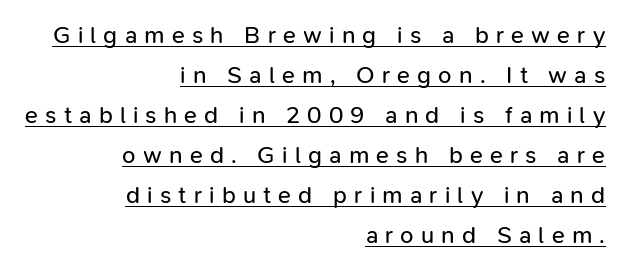
The image shows 24 px text type, upright; set right-aligned, normal line spacing (1.67x), unusually wide letter spacing (+0.3 em), underlined.
